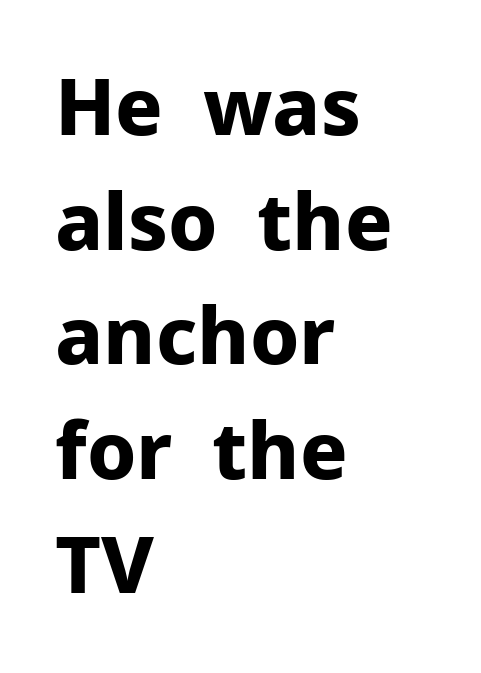
The image shows 79 px bold sans-serif type, upright; set left-aligned, normal line spacing (1.45x), normal letter spacing, not underlined; low stroke contrast and a medium x-height.
